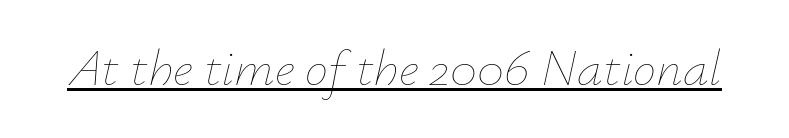
You can tell it's italic because the verticals aren't actually vertical. A continuous stroke trails under the words, as in a hyperlink. The face looks like a standard text weight, possibly lighter. The tracking reads as untouched default to a designer's eye. Is this a fixed-width face? No — the glyphs have proportional, varying widths.
